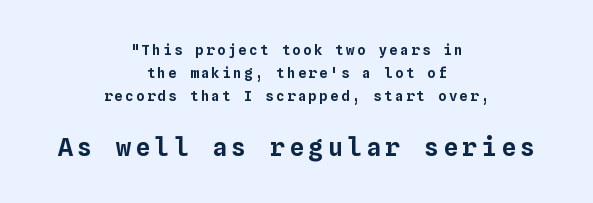
This layout puts the modest block above and the oversized block below. Is there any slant? The stems are plumb. Typeset on center — no edge is straight. Has an underline been added? It has not. The block of text has a typical density, with ordinary space between rows.
